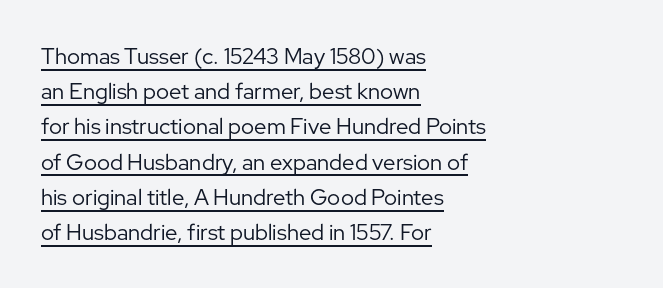
The image shows 22 px text type, upright; set left-aligned, normal line spacing (1.6x), normal letter spacing, underlined.
